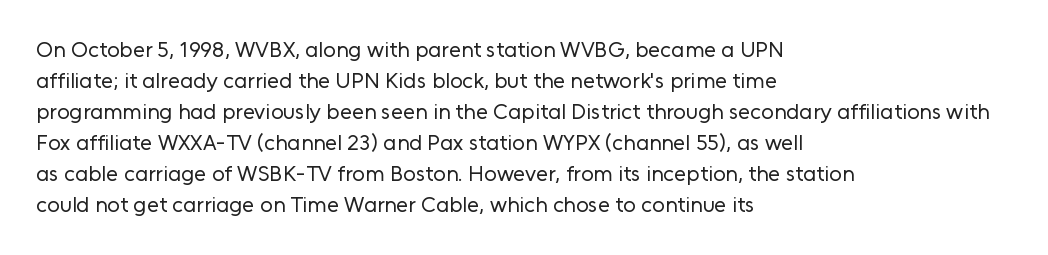
The image shows 22 px text type, upright; set left-aligned, normal line spacing (1.41x), normal letter spacing, not underlined.
